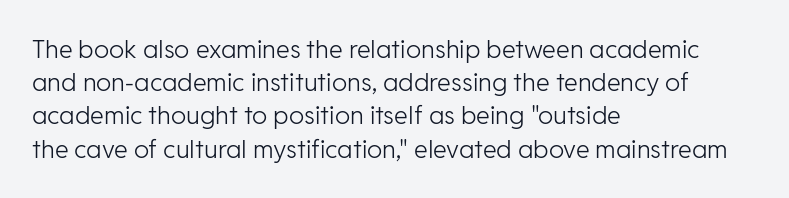
{"italic": "no", "bold": "no", "underline": "no", "align": "left", "line_spacing": "normal", "line_spacing_ratio": 1.33, "letter_spacing": "normal", "letter_spacing_em": 0.0, "glyph_px": 25}
